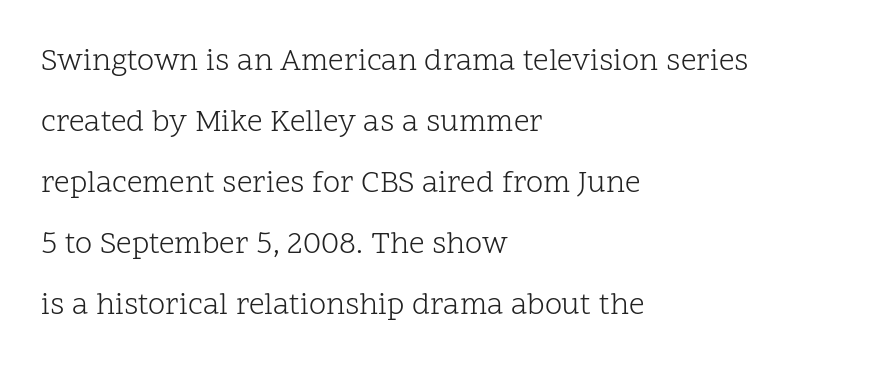
Q: Is the text bold? A: No.
Q: Is the text italic (slanted)? A: No, it is upright.
Q: Is the typeface a serif or a sans-serif typeface? A: Serif.
Q: Is the text underlined? A: No.
Q: How is the paragraph aligned? A: Left-aligned.
Q: Is the spacing between letters normal or unusually wide? A: Normal.
Q: Is the spacing between lines tight, normal or loose? A: Loose.
Q: Width (condensed, normal, or wide)? A: Normal.
Q: Stroke contrast? A: Low.
Q: x-height? A: Medium.
Q: Monospaced? A: No.
